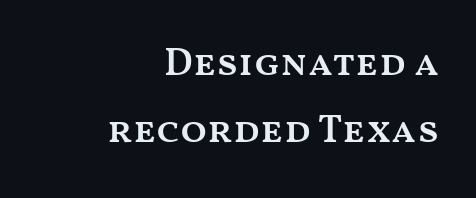
Q: Is the text bold? A: Semi-bold.
Q: Is the text italic (slanted)? A: No, it is upright.
Q: Is the text underlined? A: No.
Q: How is the paragraph aligned? A: Right-aligned.
Q: Is the spacing between letters normal or unusually wide? A: Normal.
Q: Width (condensed, normal, or wide)? A: Wide.
Q: Stroke contrast? A: Medium.
Q: x-height? A: Medium.
Q: Monospaced? A: No.
